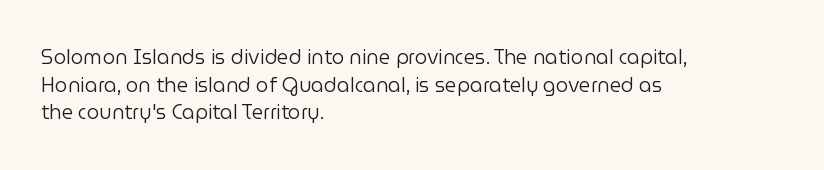
Q: Is the text bold? A: No.
Q: Is the text italic (slanted)? A: No, it is upright.
Q: Is the text underlined? A: No.
Q: How is the paragraph aligned? A: Left-aligned.
Q: Is the spacing between letters normal or unusually wide? A: Normal.
Q: Is the spacing between lines tight, normal or loose? A: Normal.
